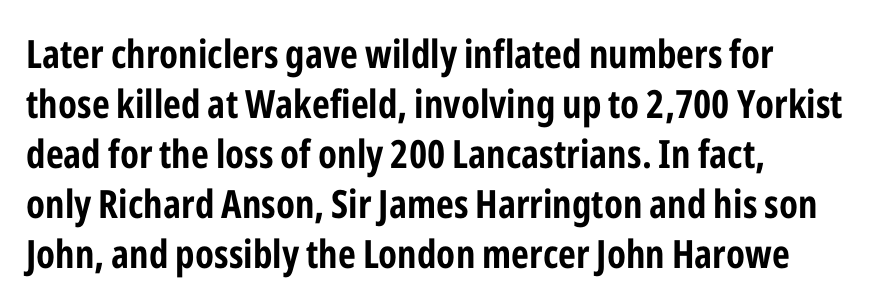
{"serif": "no", "italic": "no", "bold": "yes", "weight": "bold", "width": "condensed", "stroke_contrast": "low", "x_height": "medium", "monospaced": "no", "underline": "no", "align": "left", "line_spacing": "normal", "line_spacing_ratio": 1.28, "letter_spacing": "normal", "letter_spacing_em": 0.0, "glyph_px": 39}
